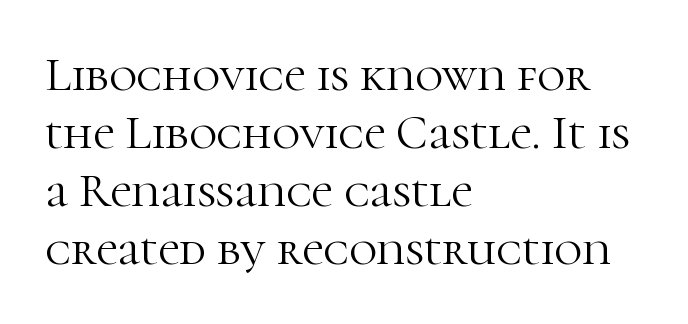
Q: Is the text bold? A: No.
Q: Is the text italic (slanted)? A: No, it is upright.
Q: Is the typeface a serif or a sans-serif typeface? A: Serif.
Q: Is the text underlined? A: No.
Q: How is the paragraph aligned? A: Left-aligned.
Q: Is the spacing between letters normal or unusually wide? A: Normal.
Q: Width (condensed, normal, or wide)? A: Normal.
Q: Stroke contrast? A: High.
Q: x-height? A: Medium.
Q: Monospaced? A: No.
